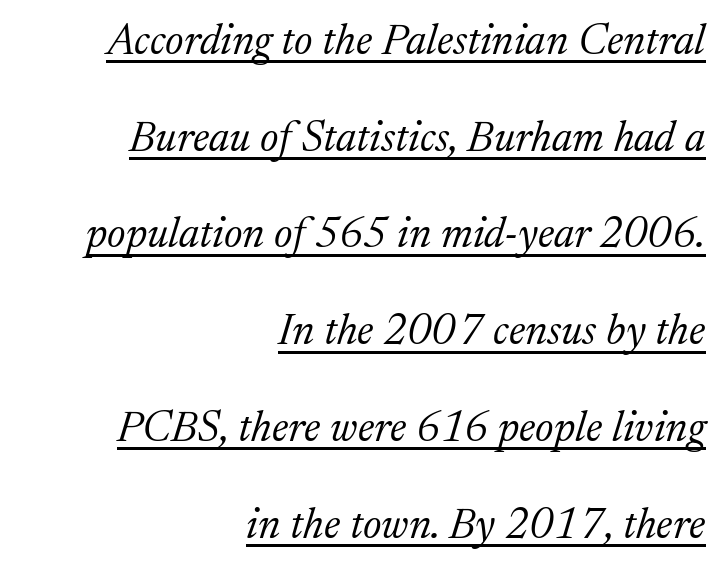
Q: Is the text bold? A: No.
Q: Is the text italic (slanted)? A: Yes, it leans right by about 17 degrees.
Q: Is the typeface a serif or a sans-serif typeface? A: Serif.
Q: Is the text underlined? A: Yes.
Q: How is the paragraph aligned? A: Right-aligned.
Q: Is the spacing between letters normal or unusually wide? A: Normal.
Q: Is the spacing between lines tight, normal or loose? A: Loose.
Q: Width (condensed, normal, or wide)? A: Normal.
Q: Stroke contrast? A: Medium.
Q: x-height? A: Medium.
Q: Monospaced? A: No.
